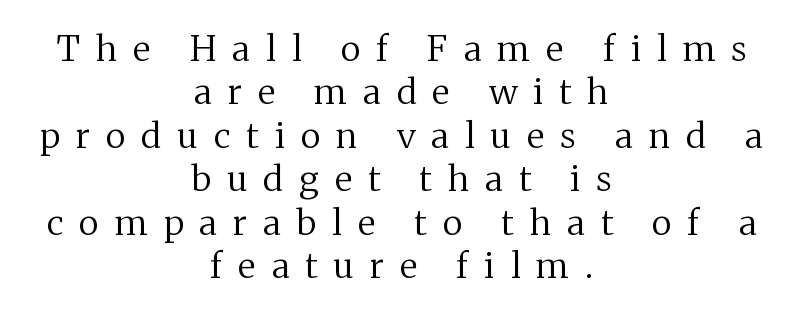
Q: Is the text bold? A: No.
Q: Is the text italic (slanted)? A: No, it is upright.
Q: Is the typeface a serif or a sans-serif typeface? A: Serif.
Q: Is the text underlined? A: No.
Q: How is the paragraph aligned? A: Centered.
Q: Is the spacing between letters normal or unusually wide? A: Unusually wide.
Q: Width (condensed, normal, or wide)? A: Normal.
Q: Stroke contrast? A: Medium.
Q: x-height? A: Medium.
Q: Monospaced? A: No.
